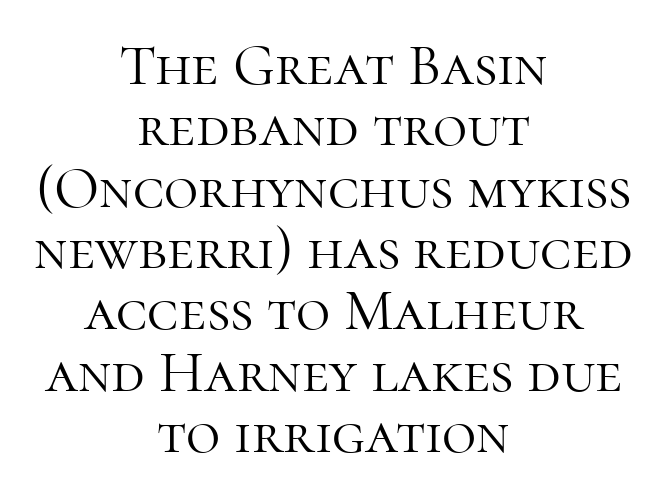
Q: Is the text bold? A: No.
Q: Is the text italic (slanted)? A: No, it is upright.
Q: Is the typeface a serif or a sans-serif typeface? A: Serif.
Q: Is the text underlined? A: No.
Q: How is the paragraph aligned? A: Centered.
Q: Is the spacing between letters normal or unusually wide? A: Normal.
Q: Is the spacing between lines tight, normal or loose? A: Tight.
Q: Width (condensed, normal, or wide)? A: Normal.
Q: Stroke contrast? A: High.
Q: x-height? A: Medium.
Q: Monospaced? A: No.
